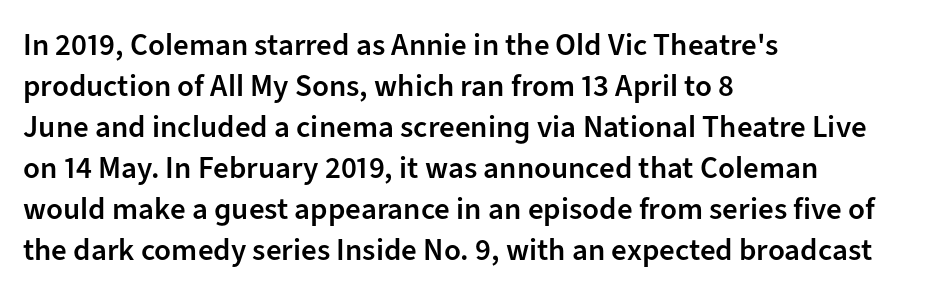
{"serif": "no", "italic": "no", "bold": "semi", "weight": "semibold", "width": "normal", "stroke_contrast": "low", "x_height": "medium", "monospaced": "no", "underline": "no", "align": "left", "line_spacing": "normal", "line_spacing_ratio": 1.32, "letter_spacing": "normal", "letter_spacing_em": 0.0, "glyph_px": 31}
